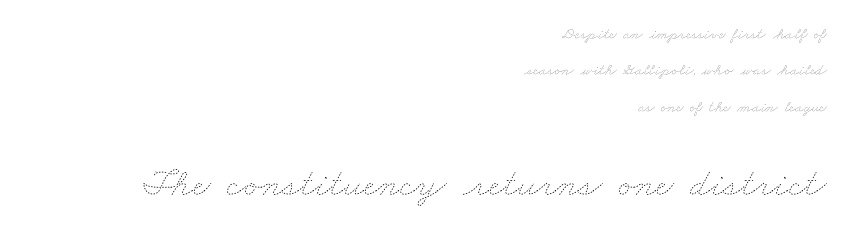
{"bold": "no", "weight": "thin", "width": "wide", "stroke_contrast": "low", "x_height": "small", "monospaced": "no", "underline": "no", "align": "right", "line_spacing": "loose", "line_spacing_ratio": 2.28, "letter_spacing": "normal", "letter_spacing_em": 0.0, "larger_block": "second", "size_ratio": 2.5, "glyph_px": 40}
